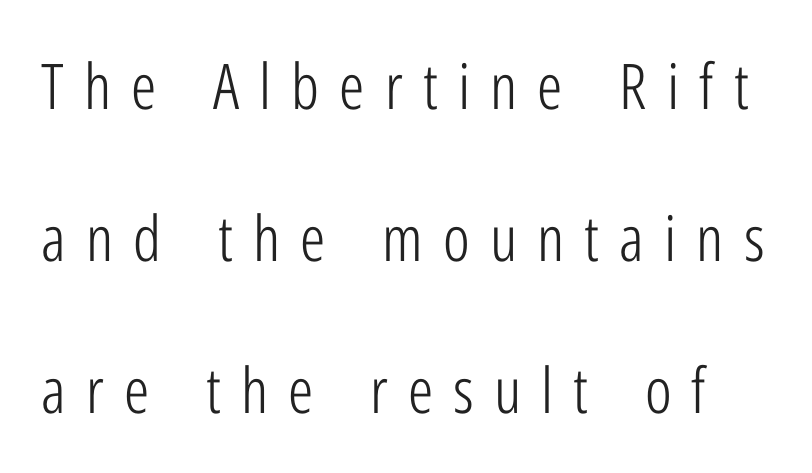
The image shows 63 px light, condensed sans-serif type, upright; set loose line spacing (2.41x), unusually wide letter spacing (+0.32 em), not underlined; low stroke contrast and a medium x-height.
